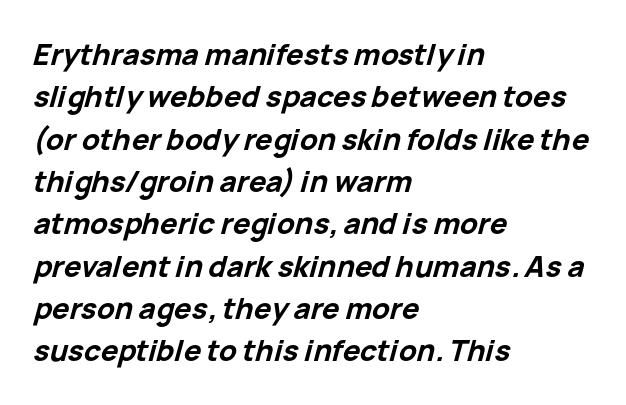
The image shows 29 px bold type, italic (leaning right); set left-aligned, normal line spacing (1.46x), normal letter spacing, not underlined; low stroke contrast and a medium x-height.
